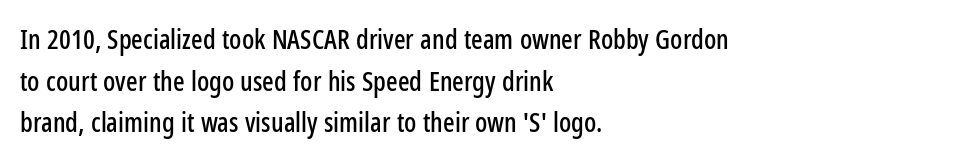
The image shows 27 px text type, upright; set left-aligned, normal line spacing (1.54x), normal letter spacing, not underlined.
